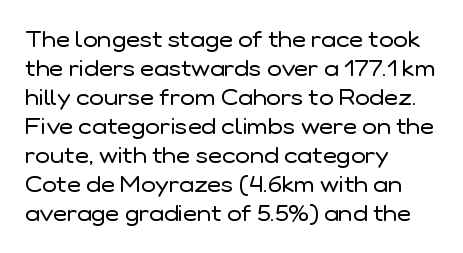
Tall strokes in this sample are plumb rather than angled. The passage shown has conventional tracking throughout. Every row of glyphs begins at an identical x-position on the left. A normal amount of white space separates one row of letters from the next. Type without underlining.
